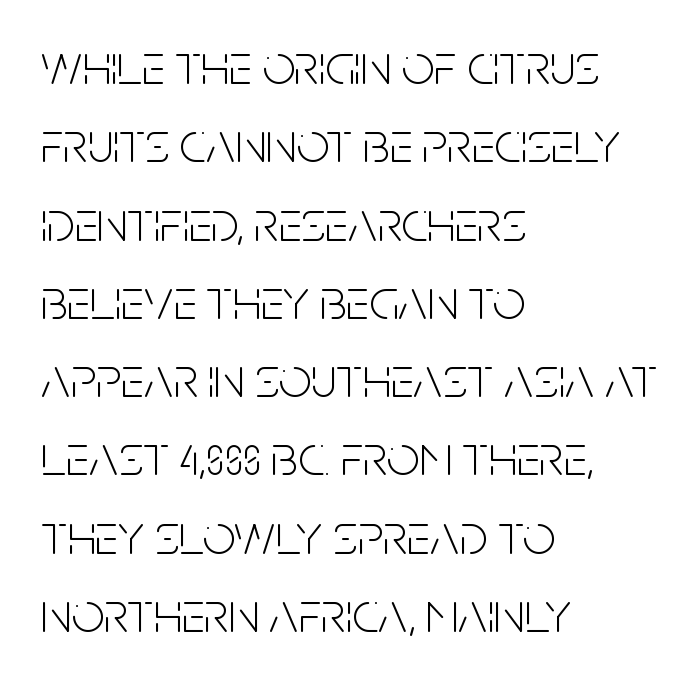
{"serif": "no", "italic": "no", "bold": "no", "weight": "light", "width": "condensed", "stroke_contrast": "low", "x_height": "large", "monospaced": "no", "underline": "no", "align": "left", "line_spacing": "normal", "line_spacing_ratio": 1.35, "letter_spacing": "normal", "letter_spacing_em": 0.0, "glyph_px": 58}
